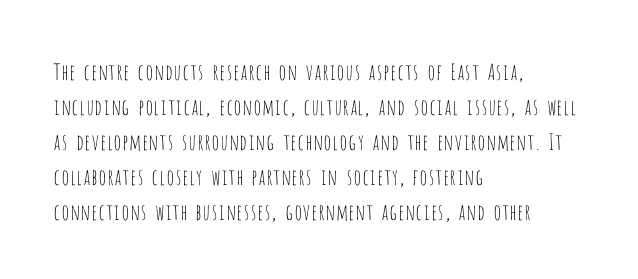
The image shows 22 px text type, upright; set left-aligned, normal line spacing (1.59x), normal letter spacing, not underlined.
